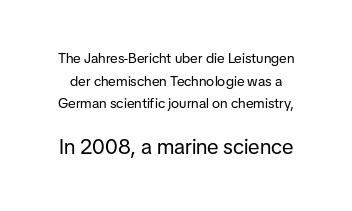
{"italic": "no", "bold": "no", "underline": "no", "line_spacing": "normal", "line_spacing_ratio": 1.61, "letter_spacing": "normal", "letter_spacing_em": 0.0, "larger_block": "second", "size_ratio": 1.5, "glyph_px": 21}
